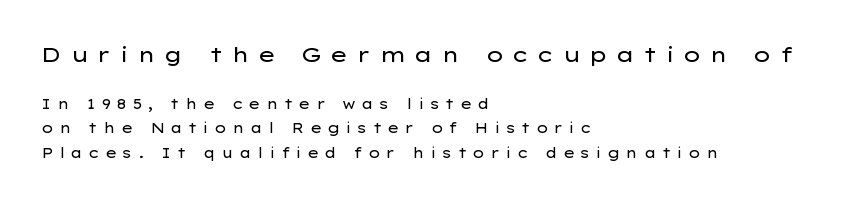
The cut favours lightness, reaching ordinary text weight at its darkest. The paragraph has a hard left edge and a soft right edge. Here the glyphs are tracked loosely, breaking word shapes into spaced letters. The strip under each line holds only bare page. In this sample the first text group is rendered at the bigger scale. These lines were composed using upright roman letters.
